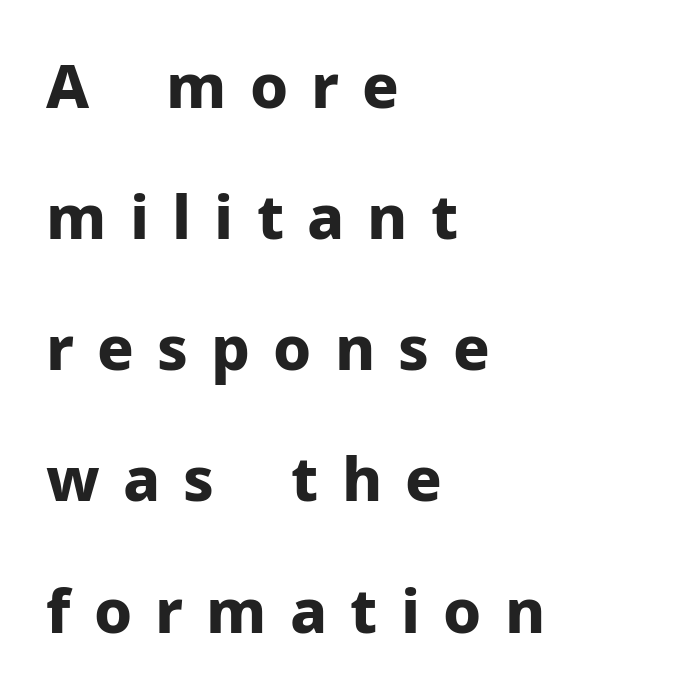
Q: Is the text bold? A: Yes.
Q: Is the text italic (slanted)? A: No, it is upright.
Q: Is the typeface a serif or a sans-serif typeface? A: Sans-serif.
Q: Is the text underlined? A: No.
Q: How is the paragraph aligned? A: Left-aligned.
Q: Is the spacing between letters normal or unusually wide? A: Unusually wide.
Q: Is the spacing between lines tight, normal or loose? A: Loose.
Q: Width (condensed, normal, or wide)? A: Normal.
Q: Stroke contrast? A: Low.
Q: x-height? A: Medium.
Q: Monospaced? A: No.
